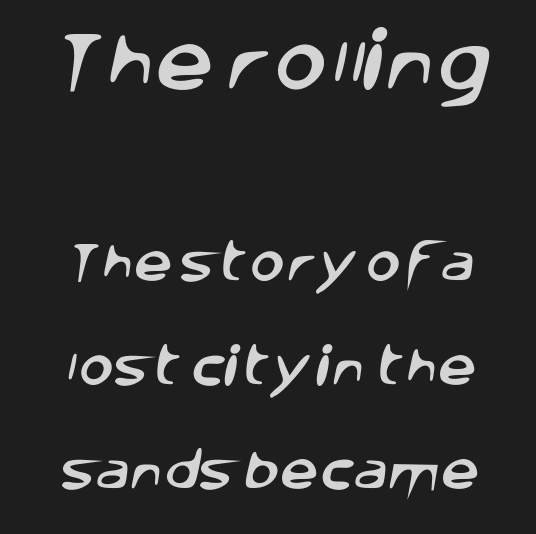
{"serif": "no", "width": "normal", "stroke_contrast": "low", "x_height": "large", "monospaced": "no", "underline": "no", "line_spacing": "loose", "line_spacing_ratio": 2.42, "letter_spacing": "normal", "letter_spacing_em": 0.0, "larger_block": "first", "size_ratio": 1.51, "glyph_px": 65}
